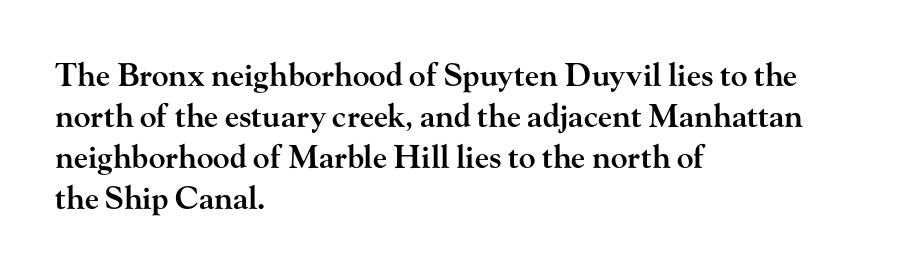
Q: Is the text bold? A: Semi-bold.
Q: Is the text italic (slanted)? A: No, it is upright.
Q: Is the typeface a serif or a sans-serif typeface? A: Serif.
Q: Is the text underlined? A: No.
Q: How is the paragraph aligned? A: Left-aligned.
Q: Is the spacing between letters normal or unusually wide? A: Normal.
Q: Is the spacing between lines tight, normal or loose? A: Normal.
Q: Width (condensed, normal, or wide)? A: Wide.
Q: Stroke contrast? A: High.
Q: x-height? A: Small.
Q: Monospaced? A: No.
